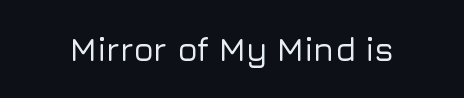
{"serif": "no", "italic": "no", "width": "normal", "stroke_contrast": "low", "x_height": "medium", "monospaced": "no", "underline": "no", "letter_spacing": "normal", "letter_spacing_em": 0.0, "glyph_px": 33}
